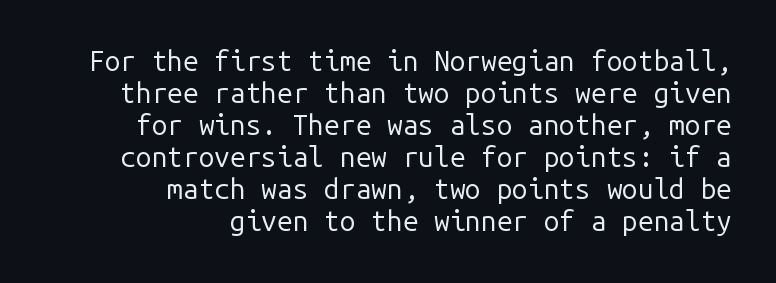
{"serif": "no", "italic": "no", "bold": "no", "weight": "regular", "width": "normal", "stroke_contrast": "low", "x_height": "medium", "monospaced": "yes", "underline": "no", "align": "right", "line_spacing": "tight", "line_spacing_ratio": 1.14, "letter_spacing": "normal", "letter_spacing_em": 0.0, "glyph_px": 28}
